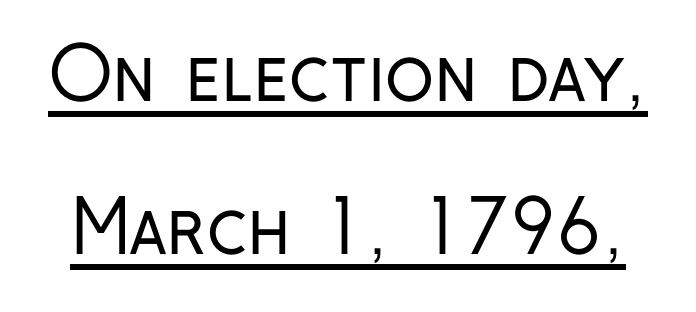
{"serif": "no", "italic": "no", "bold": "no", "weight": "regular", "width": "condensed", "stroke_contrast": "low", "x_height": "medium", "monospaced": "no", "underline": "yes", "line_spacing": "loose", "line_spacing_ratio": 2.12, "letter_spacing": "normal", "letter_spacing_em": 0.0, "glyph_px": 72}
